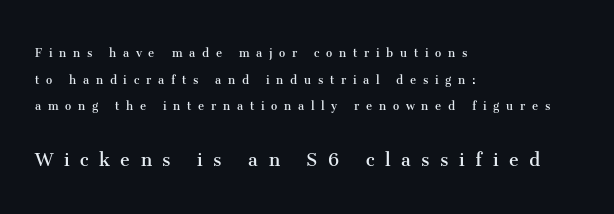
{"italic": "no", "bold": "no", "underline": "no", "align": "left", "line_spacing": "loose", "line_spacing_ratio": 1.9, "letter_spacing": "wide", "letter_spacing_em": 0.48, "larger_block": "second", "size_ratio": 1.57, "glyph_px": 22}
